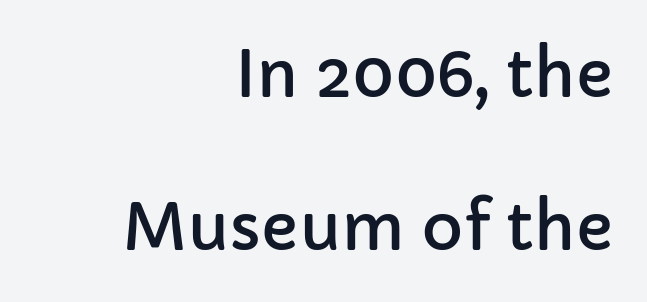
{"serif": "no", "italic": "no", "width": "normal", "stroke_contrast": "low", "x_height": "medium", "monospaced": "no", "underline": "no", "align": "right", "line_spacing": "loose", "line_spacing_ratio": 2.39, "letter_spacing": "normal", "letter_spacing_em": 0.0, "glyph_px": 64}
